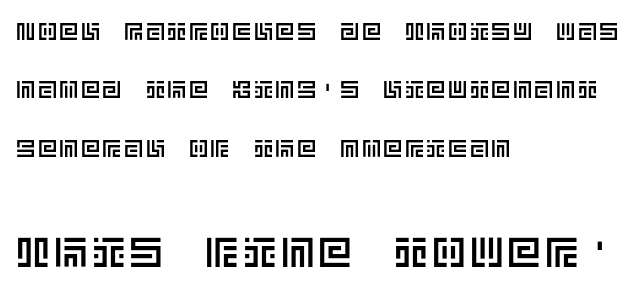
Q: Is the text italic (slanted)? A: No, it is upright.
Q: Is the text underlined? A: No.
Q: How is the paragraph aligned? A: Left-aligned.
Q: Is the spacing between lines tight, normal or loose? A: Loose.
Q: Which block of text is set in a larger size, the first (top) or the second (bottom)? A: The second (bottom) one.
Q: Width (condensed, normal, or wide)? A: Normal.
Q: x-height? A: Large.
